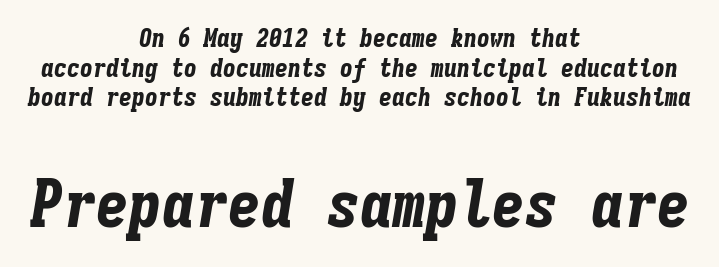
Honestly, the rows look squashed on top of each other. These lines keep a tight, regular rhythm from letter to letter. You can tell it's italic because the verticals aren't actually vertical. Bigger letters appear in the bottom chunk; the top chunk is reduced. The area under the type is left untouched. Teacher's note: observe the equal gaps on both sides — that is centered alignment.
